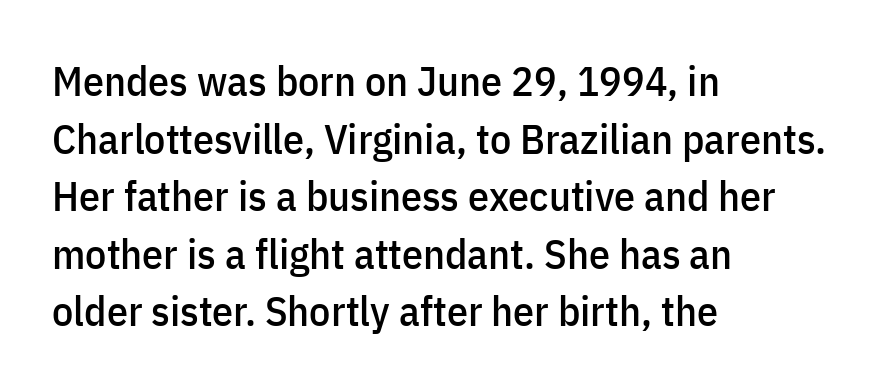
Q: Is the text italic (slanted)? A: No, it is upright.
Q: Is the typeface a serif or a sans-serif typeface? A: Sans-serif.
Q: Is the text underlined? A: No.
Q: How is the paragraph aligned? A: Left-aligned.
Q: Is the spacing between letters normal or unusually wide? A: Normal.
Q: Is the spacing between lines tight, normal or loose? A: Normal.
Q: Width (condensed, normal, or wide)? A: Condensed.
Q: Stroke contrast? A: Low.
Q: x-height? A: Medium.
Q: Monospaced? A: No.
